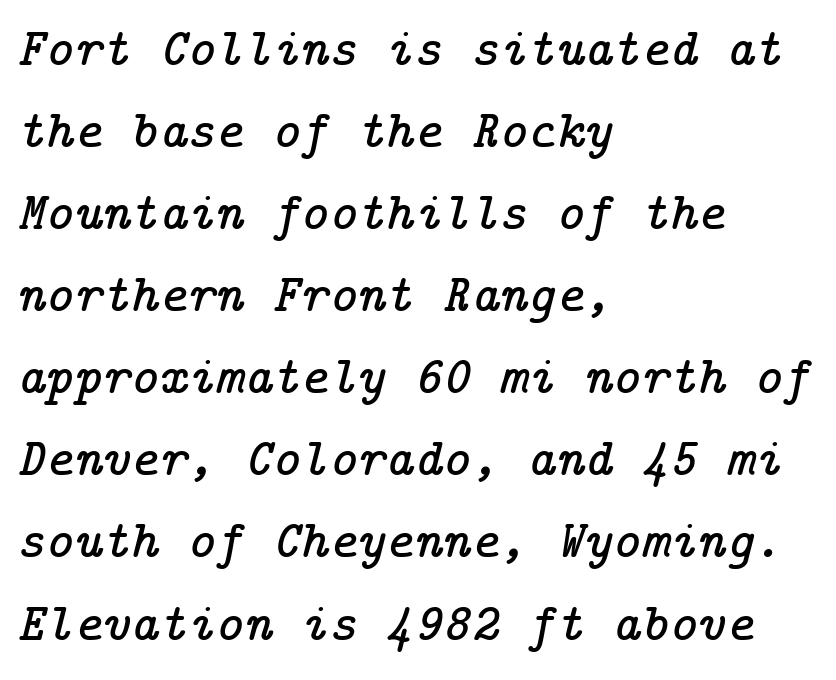
Q: Is the text italic (slanted)? A: Yes, it leans right by about 14 degrees.
Q: Is the typeface a serif or a sans-serif typeface? A: Serif.
Q: Is the text underlined? A: No.
Q: How is the paragraph aligned? A: Left-aligned.
Q: Is the spacing between letters normal or unusually wide? A: Normal.
Q: Is the spacing between lines tight, normal or loose? A: Normal.
Q: Width (condensed, normal, or wide)? A: Normal.
Q: Stroke contrast? A: Low.
Q: x-height? A: Medium.
